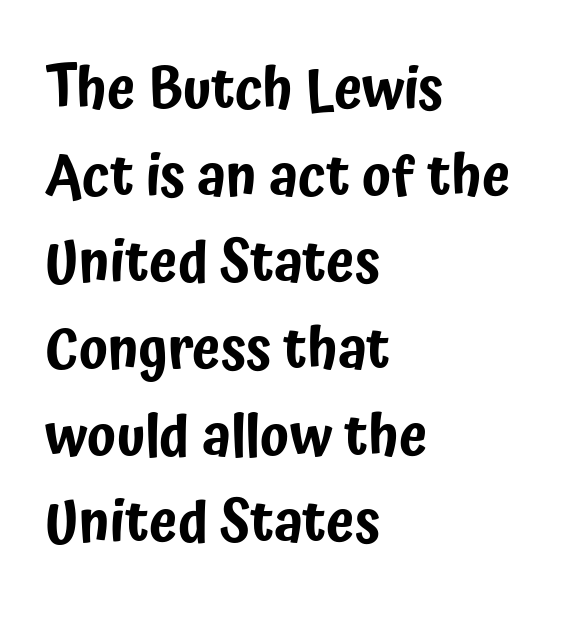
The rows are spaced the way most documents space them. The text block is weighted toward the left margin, trailing off unevenly rightward. The rendering uses natural spacing where letterforms have individual widths. How are the letters spaced? Ordinarily, with no added tracking. Honestly, there is no underline to notice here at all. Grotesque or geometric, the face here clearly has no serifs.
